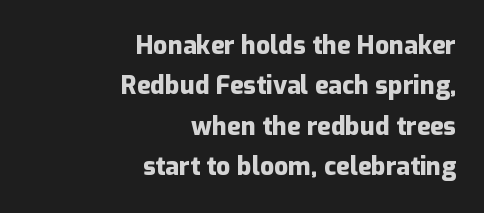
Caption: standard tracking, unaltered. This rendering uses right alignment, leaving the left contour irregular. These lines carry a lot of weight — the face is fully bold. Honestly, the row spacing looks completely unremarkable. Rule under the text: the space is simply empty.
